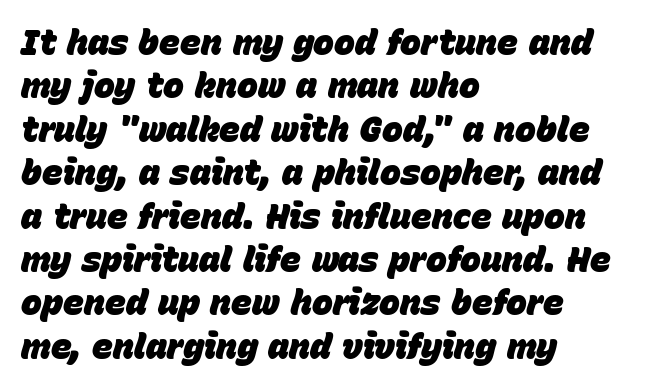
The image shows 35 px heavy type, italic (leaning right); set left-aligned, line spacing 1.24x, normal letter spacing, not underlined; low stroke contrast and a large x-height.
